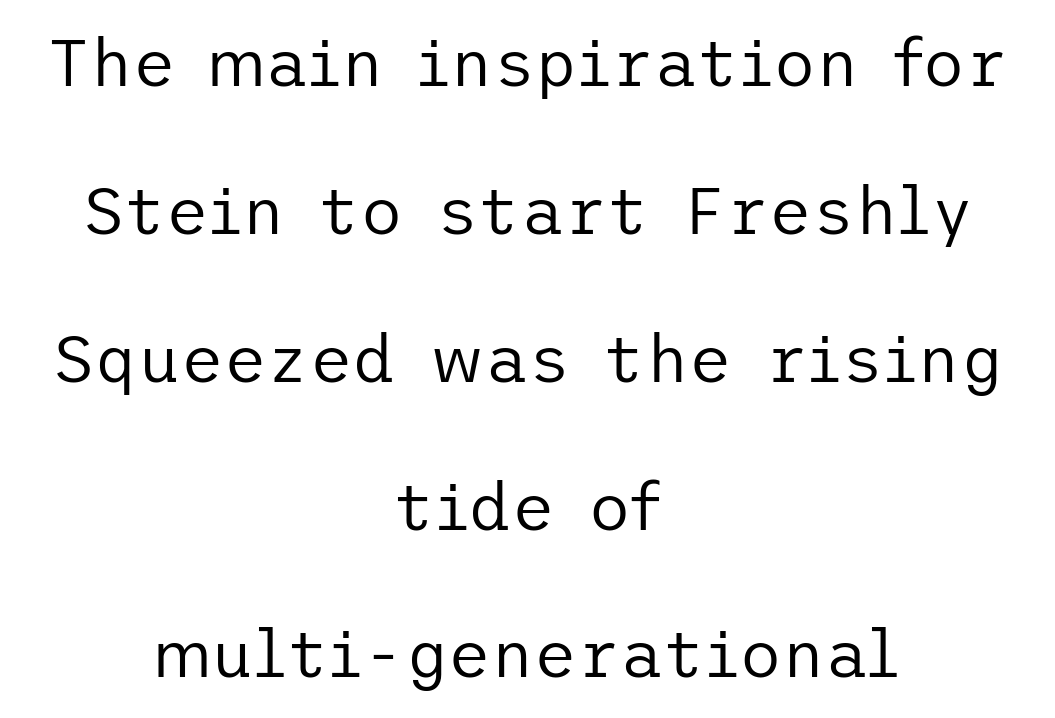
Q: Is the text bold? A: No.
Q: Is the text italic (slanted)? A: No, it is upright.
Q: Is the typeface a serif or a sans-serif typeface? A: Sans-serif.
Q: Is the text underlined? A: No.
Q: How is the paragraph aligned? A: Centered.
Q: Is the spacing between letters normal or unusually wide? A: Normal.
Q: Is the spacing between lines tight, normal or loose? A: Loose.
Q: Width (condensed, normal, or wide)? A: Normal.
Q: Stroke contrast? A: Low.
Q: x-height? A: Medium.
